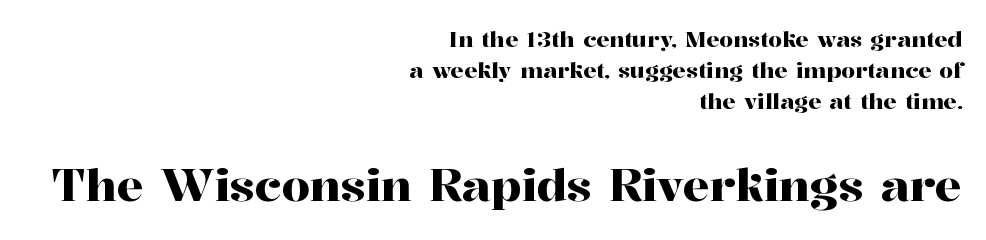
This sample has the flowing, uneven cadence of proportional lettering. Rule under the text: the space is simply empty. Leading matches the norm, producing a regular column. Between one letter and the next there's only the usual sliver of space.
